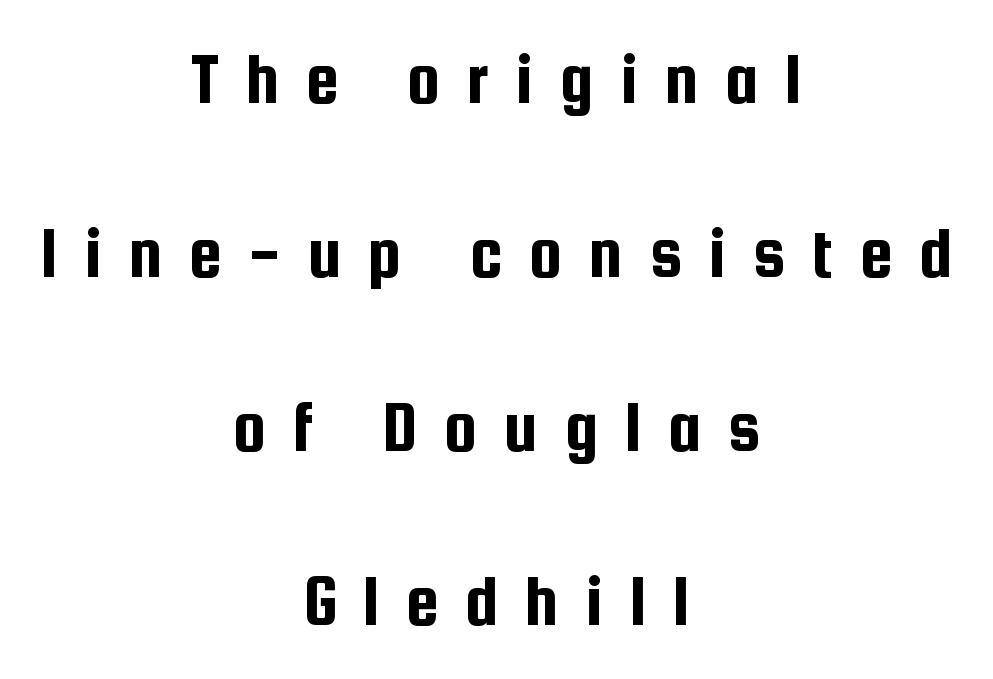
The image shows 74 px condensed sans-serif type, upright; set centered, loose line spacing (2.35x), unusually wide letter spacing (+0.36 em), not underlined; low stroke contrast and a medium x-height.
